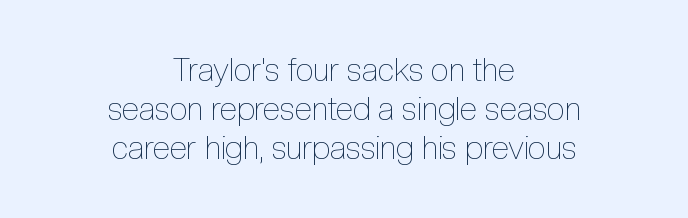
{"italic": "no", "bold": "no", "weight": "thin", "width": "condensed", "x_height": "medium", "monospaced": "no", "underline": "no", "align": "center", "line_spacing_ratio": 1.22, "letter_spacing": "normal", "letter_spacing_em": 0.0, "glyph_px": 32}
